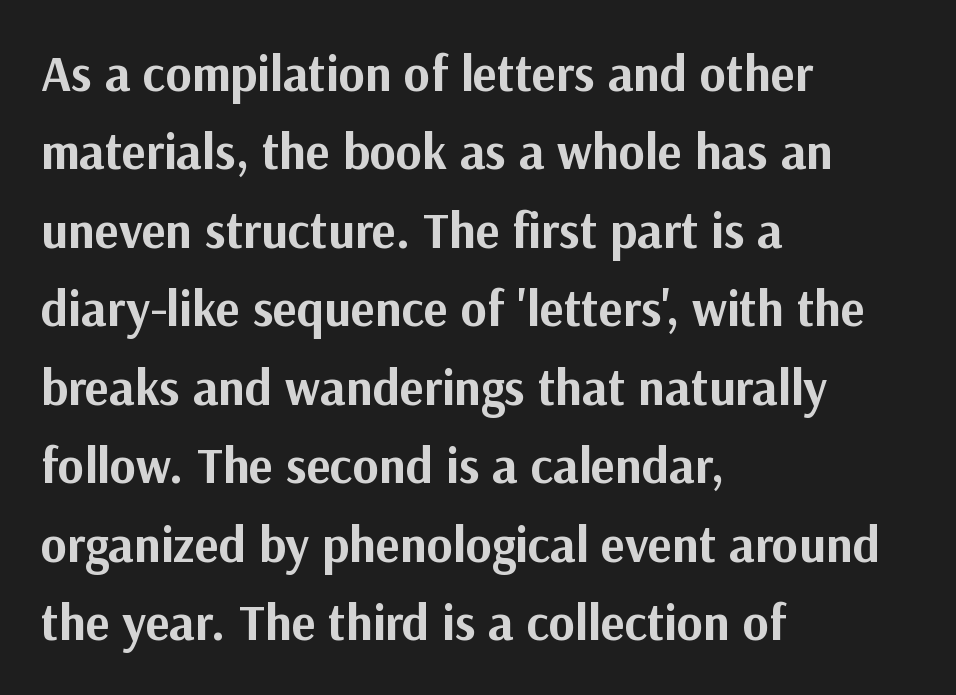
Students, note that the glyphs here touch the page at normal intervals. Bold? Absolutely — the strokes are thick and heavy. Vertical strokes here are truly vertical. Regarding serifs, this sample does without them. Left-aligned paragraph, ragged on the right. The face used here is proportionally spaced, like ordinary book or web type.
